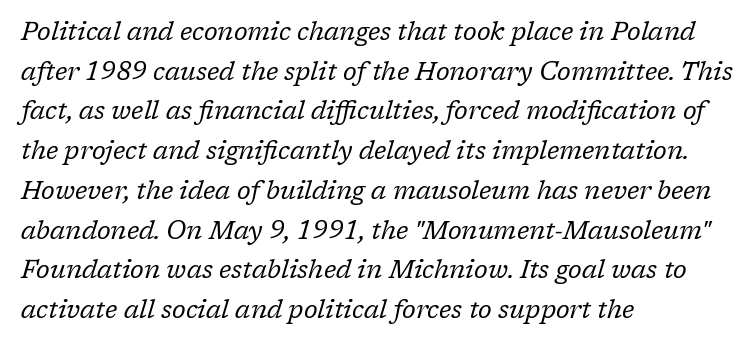
The image shows 25 px text type, italic (leaning right); set left-aligned, normal line spacing (1.59x), normal letter spacing, not underlined.
